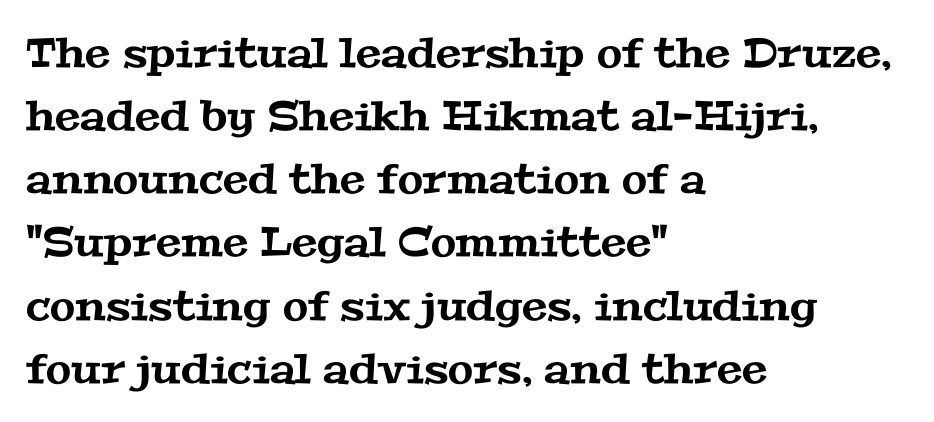
{"serif": "yes", "width": "wide", "stroke_contrast": "medium", "x_height": "medium", "monospaced": "no", "underline": "no", "align": "left", "line_spacing": "normal", "line_spacing_ratio": 1.54, "letter_spacing": "normal", "letter_spacing_em": 0.0, "glyph_px": 41}
